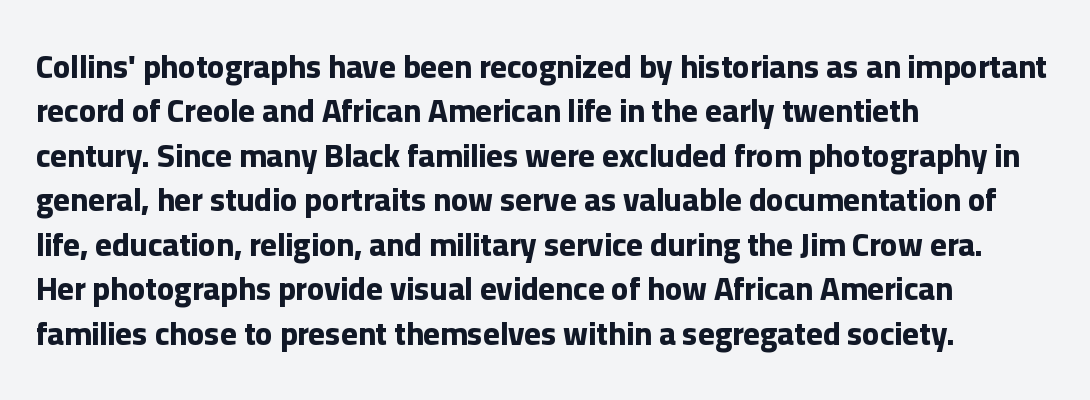
{"serif": "no", "italic": "no", "bold": "yes", "weight": "bold", "width": "normal", "stroke_contrast": "low", "x_height": "medium", "monospaced": "no", "underline": "no", "align": "left", "line_spacing": "normal", "line_spacing_ratio": 1.39, "letter_spacing": "normal", "letter_spacing_em": 0.0, "glyph_px": 32}
